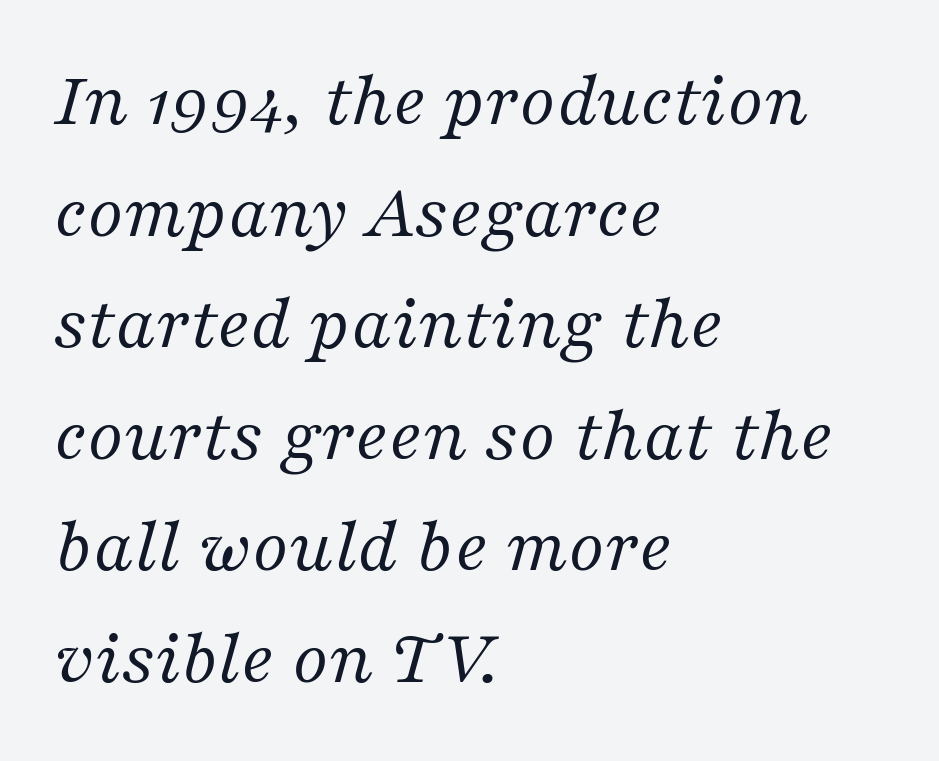
{"serif": "yes", "italic": "yes", "lean": "right", "slant_degrees": 16, "bold": "no", "weight": "regular", "width": "normal", "stroke_contrast": "medium", "x_height": "medium", "monospaced": "no", "underline": "no", "align": "left", "line_spacing": "normal", "line_spacing_ratio": 1.43, "letter_spacing": "normal", "letter_spacing_em": 0.0, "glyph_px": 78}
